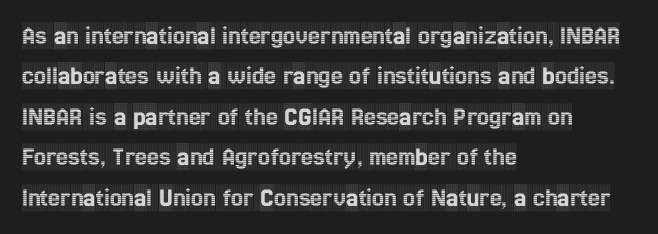
Q: Is the text italic (slanted)? A: No, it is upright.
Q: Is the text underlined? A: No.
Q: How is the paragraph aligned? A: Left-aligned.
Q: Is the spacing between letters normal or unusually wide? A: Normal.
Q: Is the spacing between lines tight, normal or loose? A: Normal.
